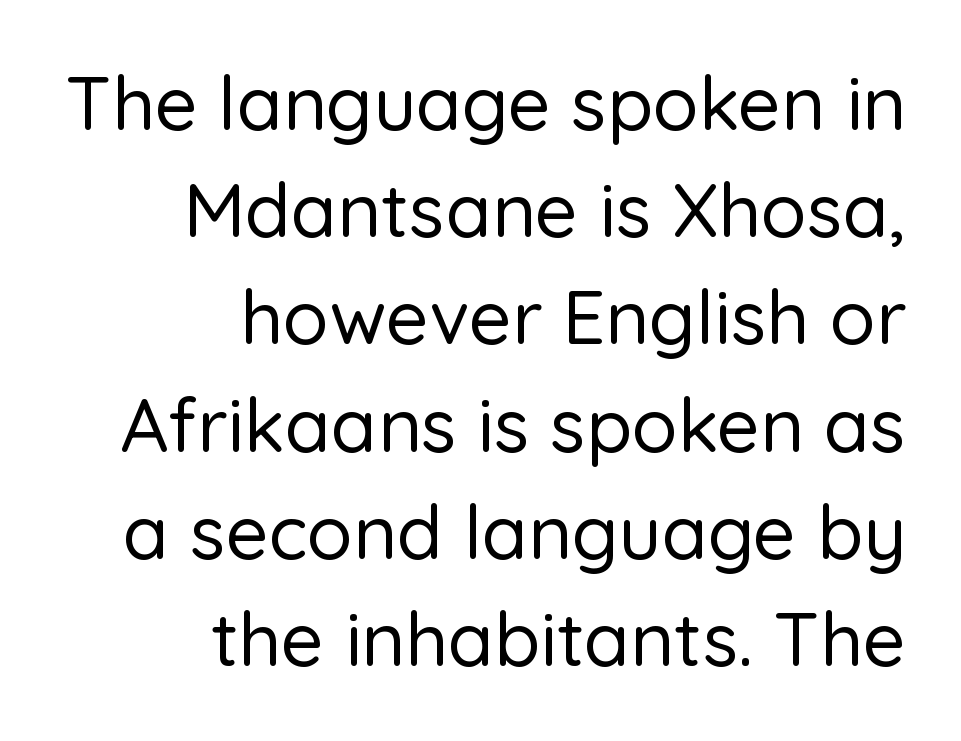
Inter-character spacing is left at the font's built-in metrics. Unlike italic type, these characters show no tilt at all. Is this a fixed-width face? No — the glyphs have proportional, varying widths. Rule under the text: the space is simply empty.
